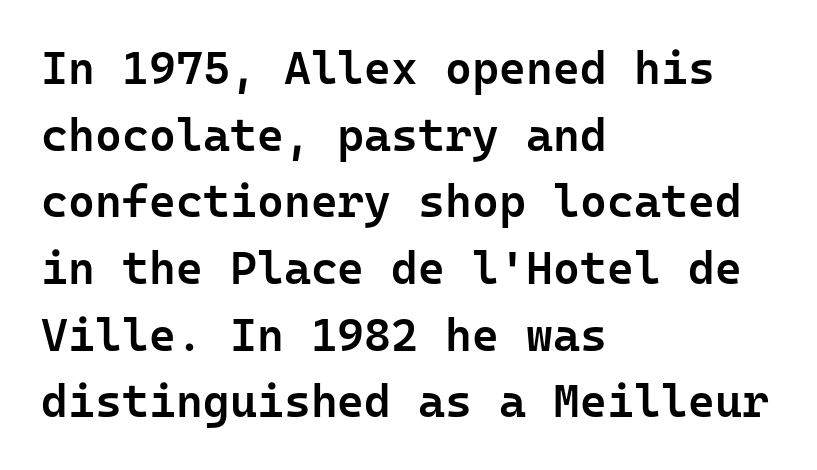
The image shows 46 px semibold sans-serif type, upright, monospaced; set left-aligned, normal line spacing (1.45x), normal letter spacing, not underlined; low stroke contrast and a medium x-height.
